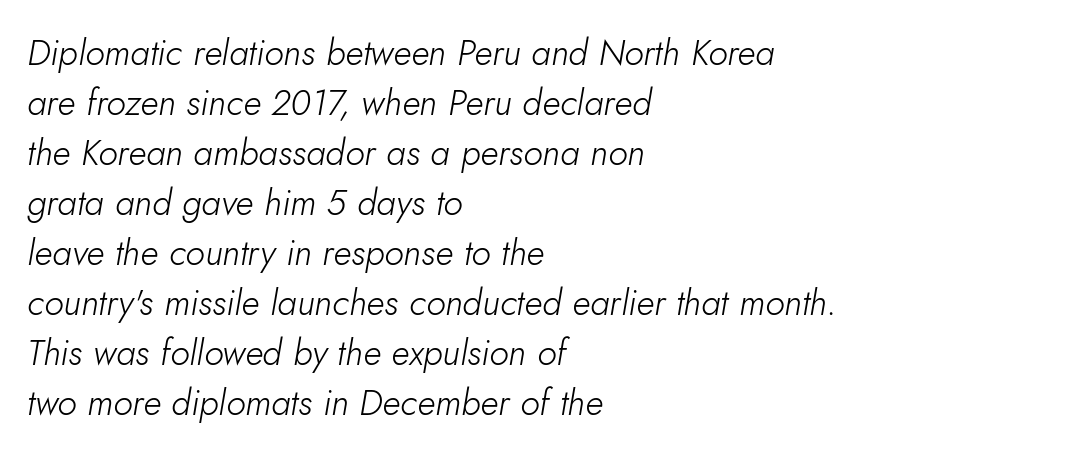
{"italic": "yes", "lean": "right", "slant_degrees": 10, "bold": "no", "weight": "light", "width": "normal", "stroke_contrast": "low", "x_height": "small", "monospaced": "no", "underline": "no", "align": "left", "line_spacing": "normal", "line_spacing_ratio": 1.39, "letter_spacing": "normal", "letter_spacing_em": 0.0, "glyph_px": 36}
